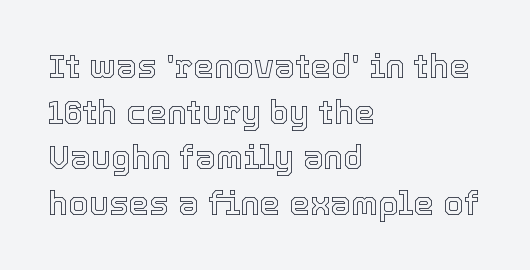
Underline: absent. Spacing between characters is what you'd get straight out of the box. Alignment: flush left. Looks like regular typesetting: each glyph gets only the width it needs. The letters stand straight up with perfectly vertical stems. Leading: standard.
